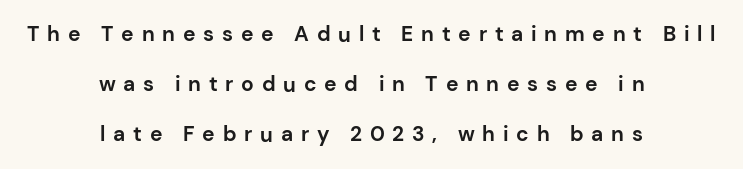
The lettering holds an erect, upright posture throughout. Thick stems and heavy bowls — unmistakably bold. Rule under the text: the space is simply empty. The gaps between neighbouring characters are conspicuously large. This rendering uses center alignment, leaving both contours irregular but symmetric. If you measured baseline to baseline, you'd find a long distance.
